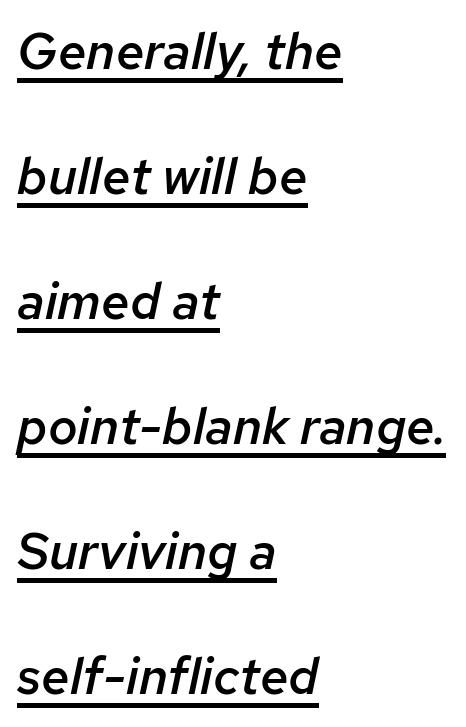
The image shows 51 px semibold type, italic (leaning right); set left-aligned, loose line spacing (2.45x), normal letter spacing, underlined; low stroke contrast and a medium x-height.
